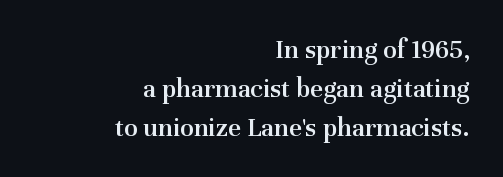
This rendering uses right alignment, leaving the left contour irregular. Proportional: the letters do not fall into vertical columns. Upright lettering throughout. Characters follow at the spacing the type designer built in. The baseline area is clear.
